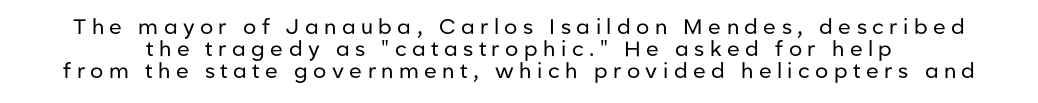
{"italic": "no", "bold": "no", "underline": "no", "line_spacing": "tight", "line_spacing_ratio": 1.05, "letter_spacing": "wide", "letter_spacing_em": 0.26, "glyph_px": 21}
